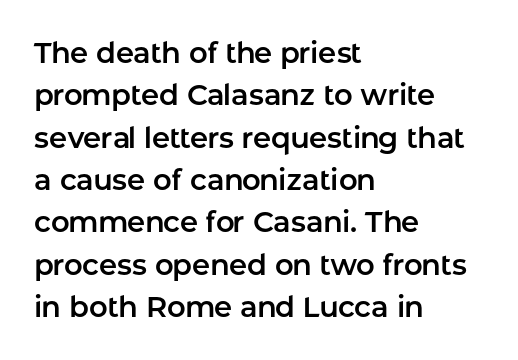
The foot of each line stays bare and open. Serif or sans? Sans — the stroke terminals are bare. This sample has the flowing, uneven cadence of proportional lettering. In CSS terms this would be text-align: left.
